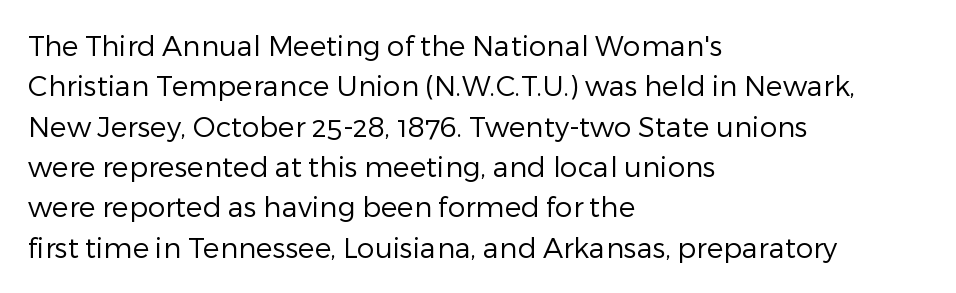
This sample is left-justified, so line endings fall wherever the words run out. Tracking value appears to be zero — textbook default spacing. Serifs: no, the terminals of the letterforms are clean. A light-to-regular cut is what we see here. The letters advance in unequal steps, a hallmark of proportional type.
